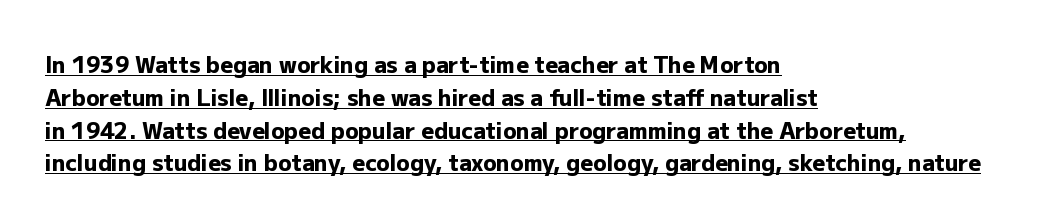
{"italic": "no", "bold": "yes", "underline": "yes", "align": "left", "line_spacing": "normal", "line_spacing_ratio": 1.49, "letter_spacing": "normal", "letter_spacing_em": 0.0, "glyph_px": 22}
